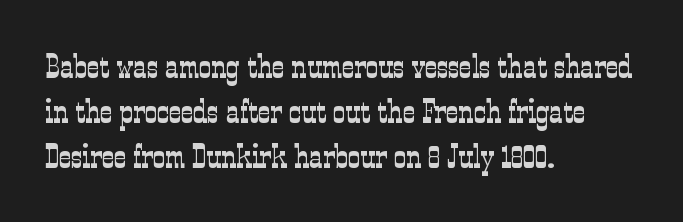
{"serif": "yes", "italic": "no", "bold": "no", "weight": "light", "width": "condensed", "stroke_contrast": "low", "x_height": "medium", "monospaced": "no", "underline": "no", "align": "left", "line_spacing": "normal", "line_spacing_ratio": 1.32, "letter_spacing": "normal", "letter_spacing_em": 0.0, "glyph_px": 34}
